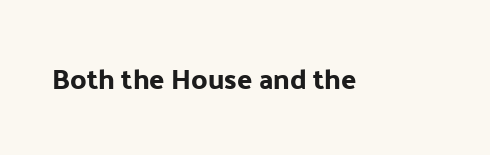
Q: Is the text italic (slanted)? A: No, it is upright.
Q: Is the typeface a serif or a sans-serif typeface? A: Sans-serif.
Q: Is the text underlined? A: No.
Q: Is the spacing between letters normal or unusually wide? A: Normal.
Q: Width (condensed, normal, or wide)? A: Normal.
Q: Stroke contrast? A: Low.
Q: x-height? A: Medium.
Q: Monospaced? A: No.
